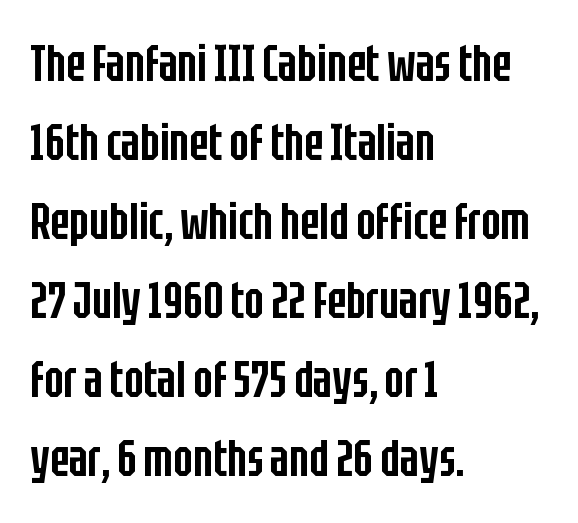
Q: Is the text bold? A: Semi-bold.
Q: Is the text italic (slanted)? A: No, it is upright.
Q: Is the typeface a serif or a sans-serif typeface? A: Sans-serif.
Q: Is the text underlined? A: No.
Q: How is the paragraph aligned? A: Left-aligned.
Q: Is the spacing between letters normal or unusually wide? A: Normal.
Q: Is the spacing between lines tight, normal or loose? A: Normal.
Q: Width (condensed, normal, or wide)? A: Condensed.
Q: Stroke contrast? A: Low.
Q: x-height? A: Large.
Q: Monospaced? A: No.
